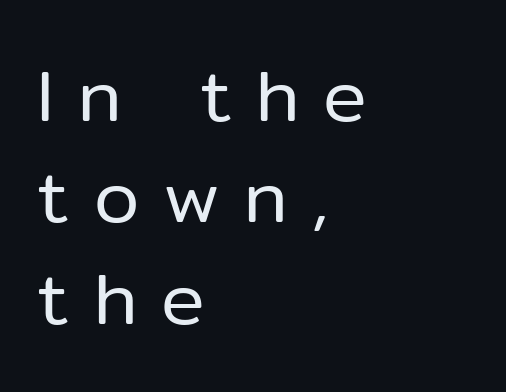
Regarding serifs, this sample does without them. The passage shown is typed in a proportional face where columns would drift. Letters rest on an invisible, unmarked baseline. Words appear elongated and porous because spacing is wide.
